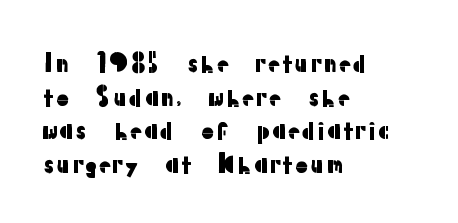
{"italic": "no", "underline": "no", "align": "left", "line_spacing": "normal", "line_spacing_ratio": 1.35, "letter_spacing": "normal", "letter_spacing_em": 0.0, "glyph_px": 25}
